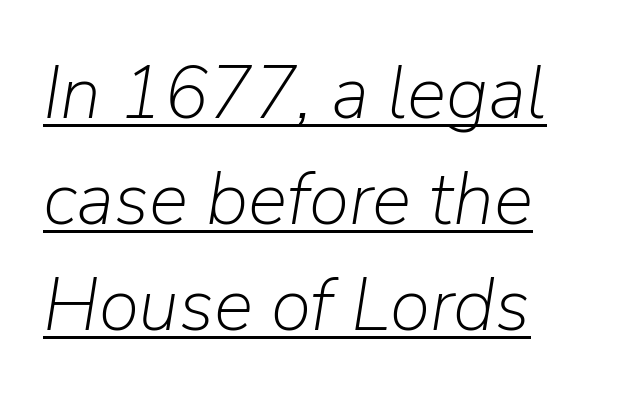
Each word holds together tightly as a unit, with standard inter-letter gaps. Has an underline been added? It has. Heft: none added — not bold. Yep, that's italic — everything's leaning. The lines sit at an ordinary, default distance from one another.
